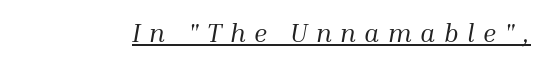
Q: Is the text bold? A: No.
Q: Is the text italic (slanted)? A: Yes, it leans right by about 10 degrees.
Q: Is the text underlined? A: Yes.
Q: Is the spacing between letters normal or unusually wide? A: Unusually wide.
